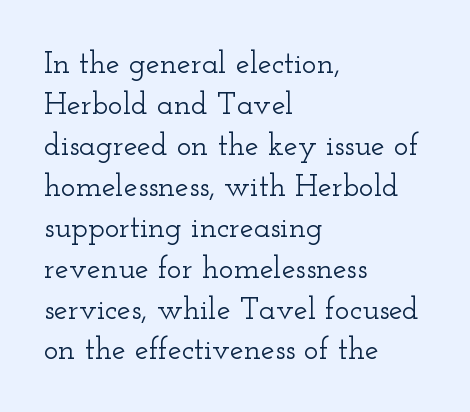
{"serif": "yes", "italic": "no", "width": "wide", "stroke_contrast": "low", "x_height": "small", "monospaced": "no", "underline": "no", "align": "left", "line_spacing": "normal", "line_spacing_ratio": 1.32, "letter_spacing": "normal", "letter_spacing_em": 0.0, "glyph_px": 31}
